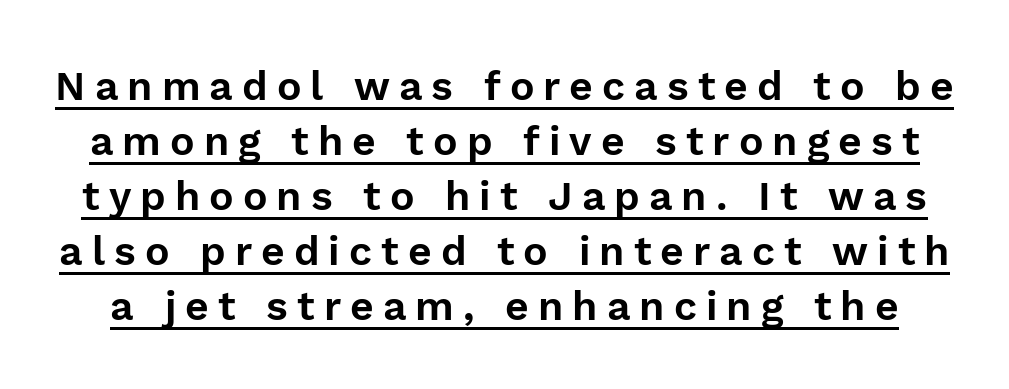
Q: Is the text italic (slanted)? A: No, it is upright.
Q: Is the typeface a serif or a sans-serif typeface? A: Sans-serif.
Q: Is the text underlined? A: Yes.
Q: Is the spacing between letters normal or unusually wide? A: Unusually wide.
Q: Is the spacing between lines tight, normal or loose? A: Normal.
Q: Width (condensed, normal, or wide)? A: Normal.
Q: Stroke contrast? A: Low.
Q: x-height? A: Medium.
Q: Monospaced? A: No.
